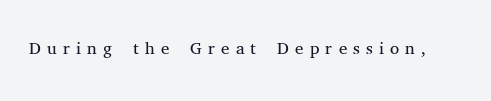
This is the regular roman posture of the typeface. This sample uses expanded letter spacing, leaving extra air between glyphs. No word sits above an underline. Ink coverage per letter is moderate at most.
